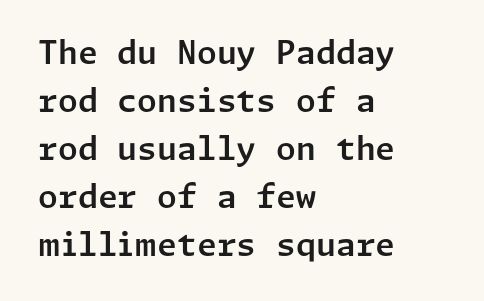
The rendering shows plain stroke endings on the letterforms — a sans-serif design. Posture: vertical. Vertically, the passage feels balanced, rows spaced as you'd expect. No extra tracking has been applied to these lines. This rendering uses left alignment, leaving the right contour irregular.
